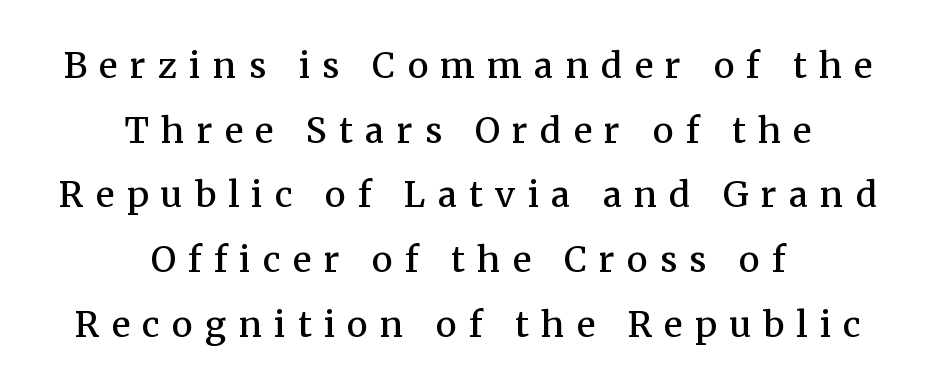
The image shows 35 px semibold serif type, upright; set centered, line spacing 1.85x, unusually wide letter spacing (+0.35 em), not underlined; medium stroke contrast and a medium x-height.
